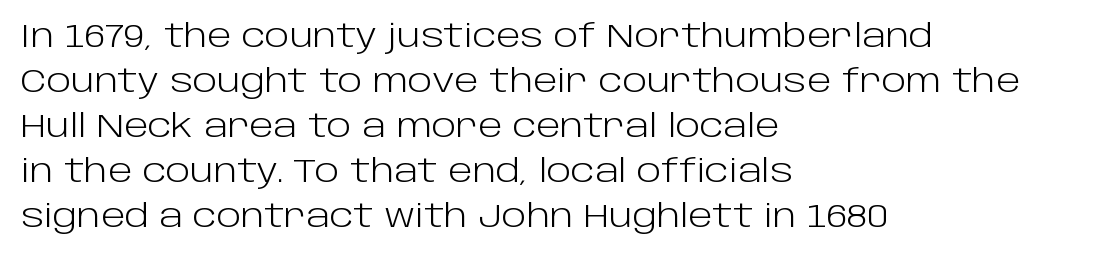
The image shows 32 px light sans-serif type, upright; set left-aligned, normal line spacing (1.41x), normal letter spacing, not underlined; low stroke contrast and a large x-height.
